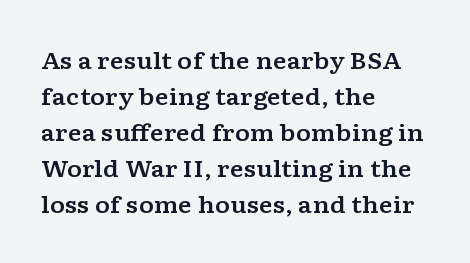
{"italic": "no", "underline": "no", "align": "left", "line_spacing": "normal", "line_spacing_ratio": 1.57, "letter_spacing": "normal", "letter_spacing_em": 0.0, "glyph_px": 23}
